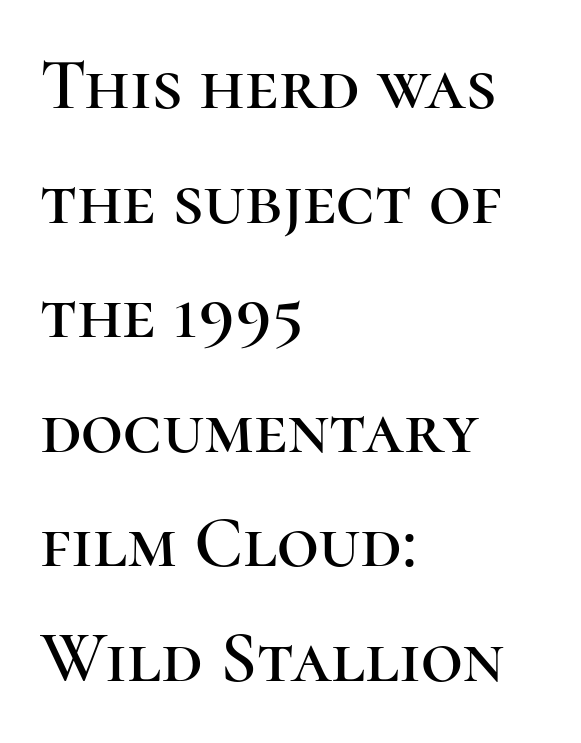
{"serif": "yes", "italic": "no", "width": "normal", "stroke_contrast": "high", "x_height": "medium", "monospaced": "no", "underline": "no", "align": "left", "line_spacing": "normal", "line_spacing_ratio": 1.57, "letter_spacing": "normal", "letter_spacing_em": 0.0, "glyph_px": 73}
